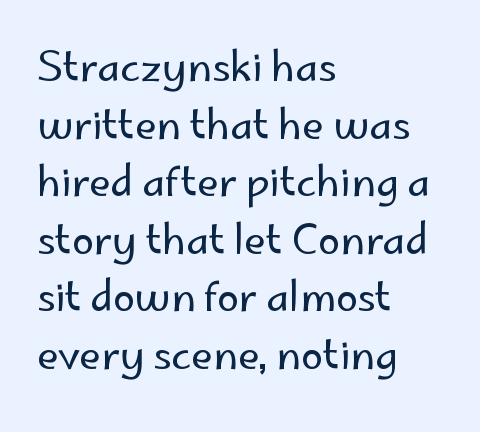
{"serif": "no", "italic": "no", "bold": "no", "weight": "regular", "width": "normal", "stroke_contrast": "low", "x_height": "small", "monospaced": "no", "underline": "no", "align": "left", "line_spacing": "normal", "line_spacing_ratio": 1.44, "letter_spacing": "normal", "letter_spacing_em": 0.0, "glyph_px": 40}
